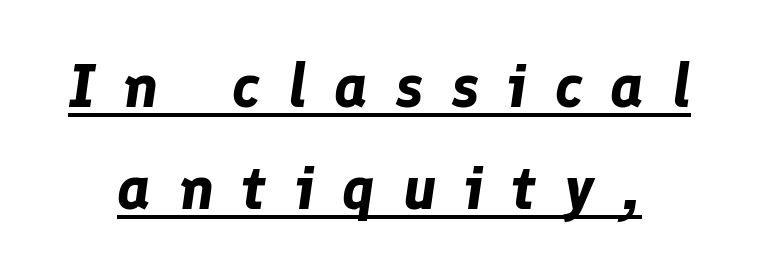
The image shows 62 px bold type, italic (leaning right); set normal line spacing (1.64x), unusually wide letter spacing (+0.44 em), underlined; low stroke contrast and a medium x-height.
